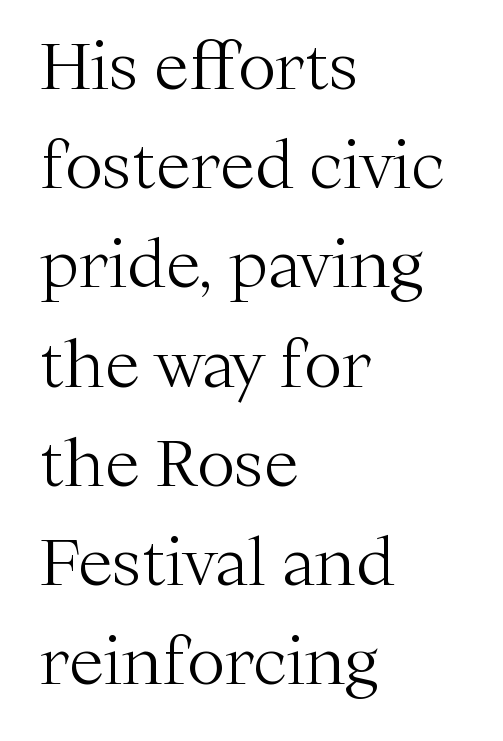
The image shows 64 px light serif type, upright; set left-aligned, normal line spacing (1.55x), normal letter spacing, not underlined; medium stroke contrast and a medium x-height.
